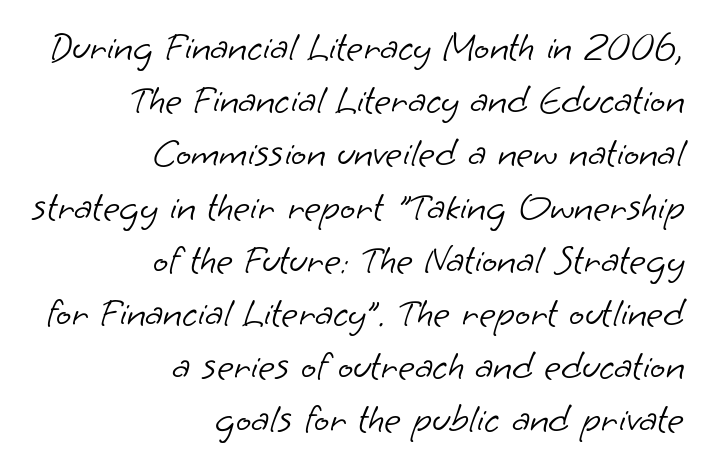
Is this a sans? Yes — the strokes have no serifs. This is not heavy type; no bold has been used. Vertical spacing — default. You could call the tracking neutral — neither tight nor loose. Looks like regular typesetting: each glyph gets only the width it needs.
